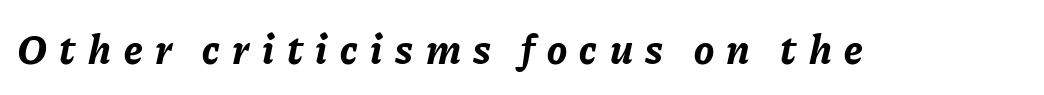
Character widths vary here, with narrow letters taking less room than wide ones. Lines of text with bare space underneath. What weight is shown? A full bold with thick strokes. The line texture is sparse and dotted thanks to wide tracking. It's the slanting kind of type.
